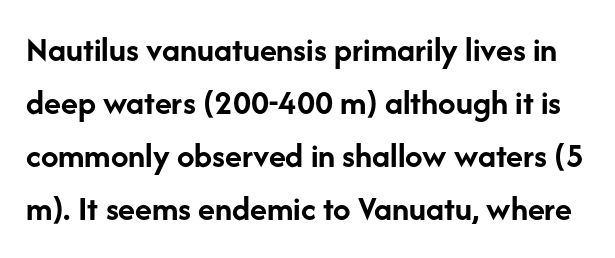
{"serif": "no", "italic": "no", "bold": "yes", "weight": "semibold", "width": "normal", "stroke_contrast": "low", "x_height": "medium", "monospaced": "no", "underline": "no", "line_spacing": "normal", "line_spacing_ratio": 1.51, "letter_spacing": "normal", "letter_spacing_em": 0.0, "glyph_px": 35}
